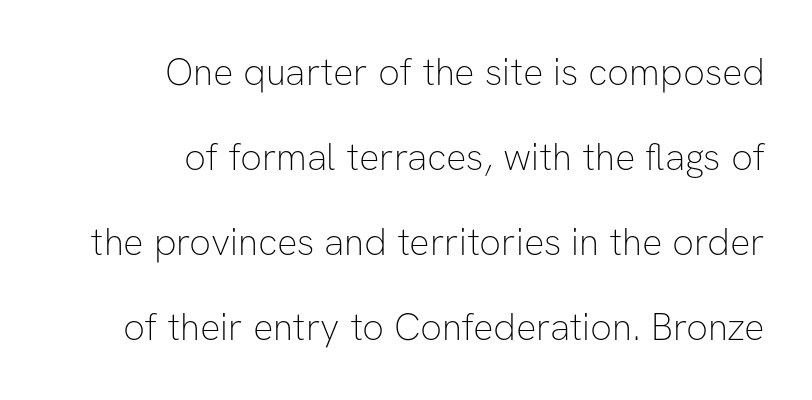
No heavy texture on the line: the type isn't bold. What kind of face is this? One without serifs — a sans. The typography opts for an upright posture over an oblique one. No extra tracking has been applied to these lines.
